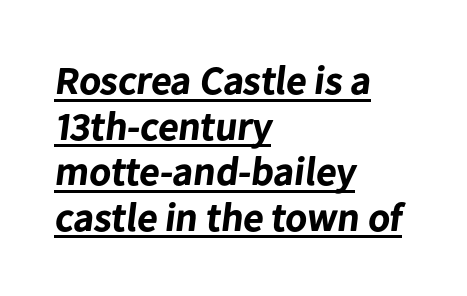
Q: Is the text bold? A: Yes.
Q: Is the typeface a serif or a sans-serif typeface? A: Sans-serif.
Q: Is the text underlined? A: Yes.
Q: How is the paragraph aligned? A: Left-aligned.
Q: Is the spacing between letters normal or unusually wide? A: Normal.
Q: Is the spacing between lines tight, normal or loose? A: Tight.
Q: Width (condensed, normal, or wide)? A: Normal.
Q: Stroke contrast? A: Low.
Q: x-height? A: Medium.
Q: Monospaced? A: No.
